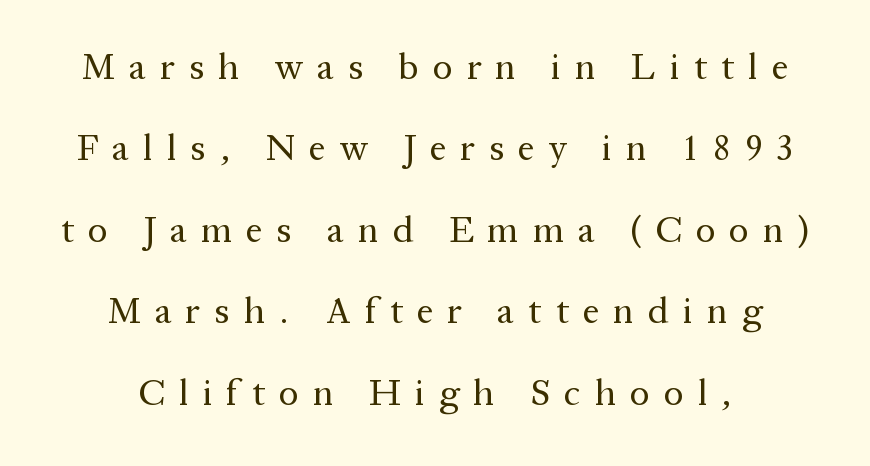
Each stroke keeps to a modest, everyday thickness or less. You could only call the tracking loose — the letters float apart. Is this a fixed-width face? No — the glyphs have proportional, varying widths. Unlike italic type, these characters show no tilt at all. The glyphs are unaccompanied by any horizontal stroke below them.
